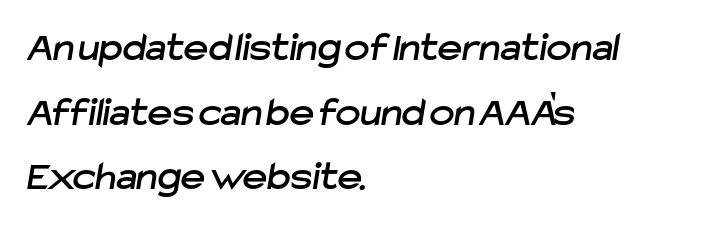
Type style note: lacks serifs. The rendering uses natural spacing where letterforms have individual widths. All the whitespace from short lines collects on the right. Decoration check: the copy has no underline.
